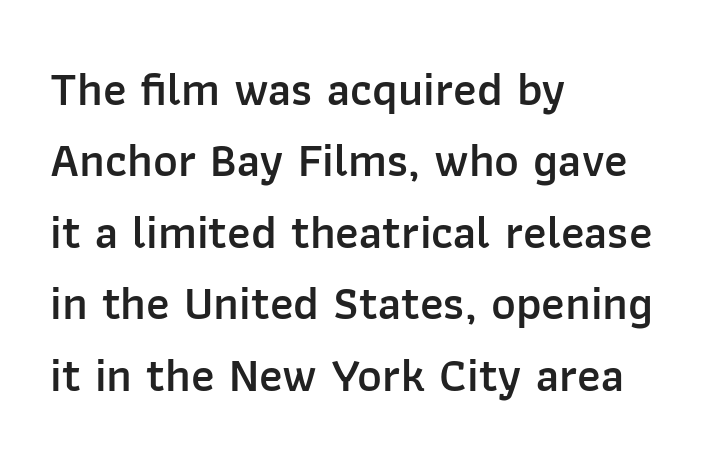
To sum up the face: it is a sans, with no serifs. No word sits above an underline. Here the glyphs are tracked normally, forming tight word shapes. The glyphs have the mass of a demibold cut, below bold.
